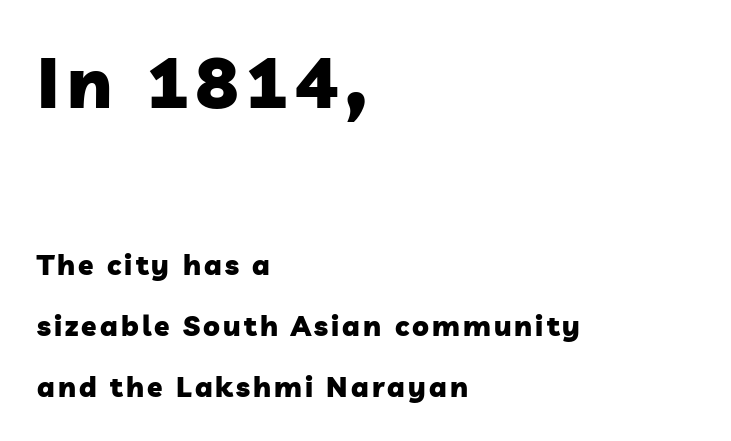
The gap between lines stays unmarked. Which margin do the lines hug? The left one — the right edge is uneven. The glyphs in this specimen are sans serif. A student would notice the top passage is typeset larger than what follows. Typesetter's note: full bold, strokes at maximum text heaviness.
